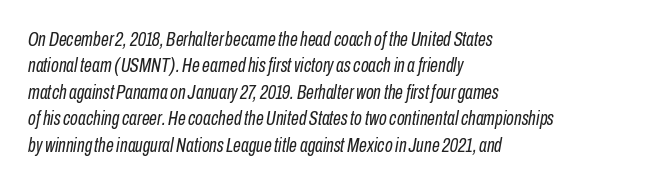
{"italic": "yes", "lean": "right", "slant_degrees": 10, "bold": "no", "underline": "no", "align": "left", "line_spacing": "normal", "line_spacing_ratio": 1.32, "letter_spacing": "normal", "letter_spacing_em": 0.0, "glyph_px": 20}
